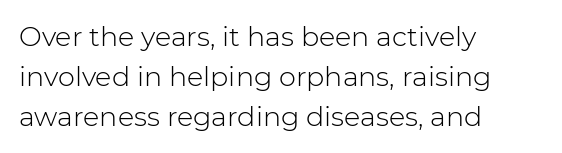
The paragraph shown leans on its left margin. Has an underline been added? It has not. The font's upright variant was chosen for this text. The cut favours lightness, reaching ordinary text weight at its darkest.
